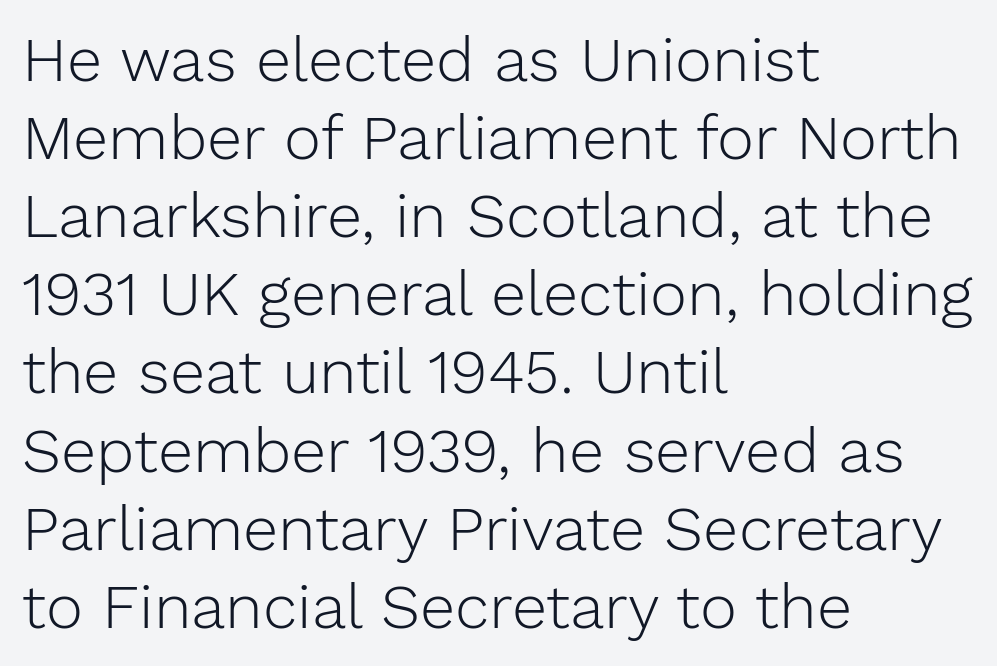
Q: Is the text bold? A: No.
Q: Is the text italic (slanted)? A: No, it is upright.
Q: Is the typeface a serif or a sans-serif typeface? A: Sans-serif.
Q: Is the text underlined? A: No.
Q: How is the paragraph aligned? A: Left-aligned.
Q: Is the spacing between letters normal or unusually wide? A: Normal.
Q: Width (condensed, normal, or wide)? A: Normal.
Q: Stroke contrast? A: Low.
Q: x-height? A: Medium.
Q: Monospaced? A: No.
